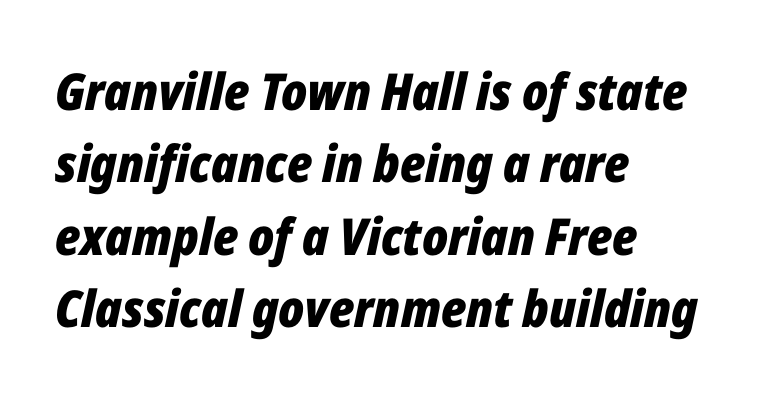
Q: Is the text bold? A: Yes.
Q: Is the text italic (slanted)? A: Yes, it leans right by about 12 degrees.
Q: Is the text underlined? A: No.
Q: How is the paragraph aligned? A: Left-aligned.
Q: Is the spacing between letters normal or unusually wide? A: Normal.
Q: Is the spacing between lines tight, normal or loose? A: Normal.
Q: Width (condensed, normal, or wide)? A: Condensed.
Q: Stroke contrast? A: Low.
Q: x-height? A: Medium.
Q: Monospaced? A: No.
